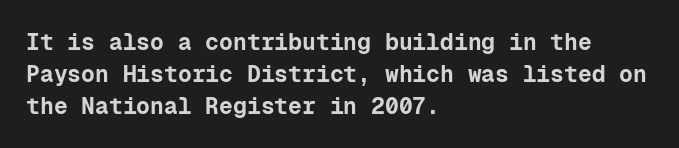
Teacher's note: observe the even left margin — that is flush-left alignment. Tracking here is standard; glyphs follow each other at the usual distance. Horizontal bands of white between lines are of average thickness. Is the type bold? Yes — the strokes are clearly thick and heavy. This is the regular roman posture of the typeface.
